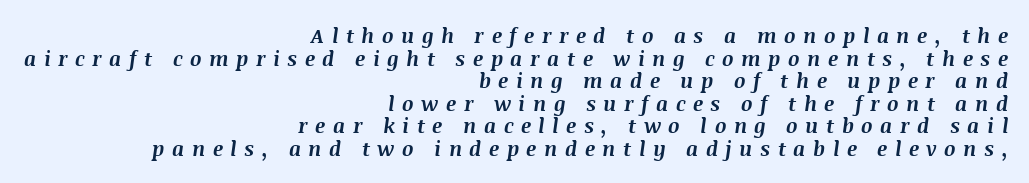
A flush-right, rag-left setting is used for this passage. Typesetter's note: full bold, strokes at maximum text heaviness. Plain, unruled lines of type. The designer dialed line spacing down below the default. Substantial extra tracking has been applied to these lines. If you drew a line through each stem, it would be angled.
